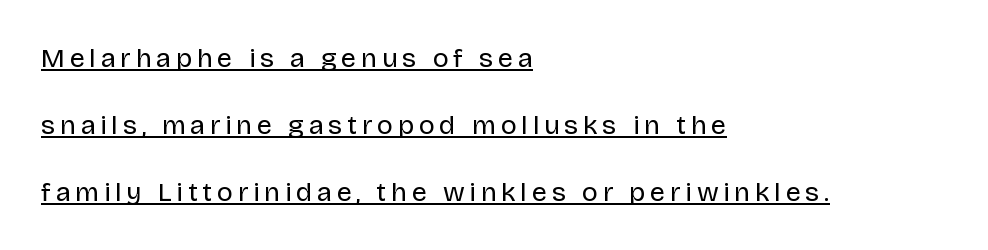
The image shows 27 px text type, upright; set left-aligned, loose line spacing (2.48x), underlined.
